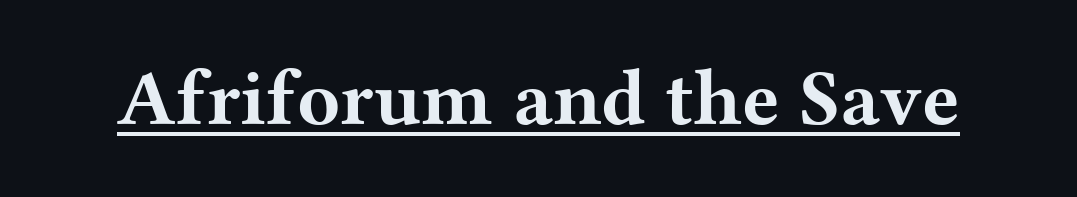
The image shows 79 px bold, wide serif type, upright; set normal letter spacing, underlined; medium stroke contrast and a medium x-height.
